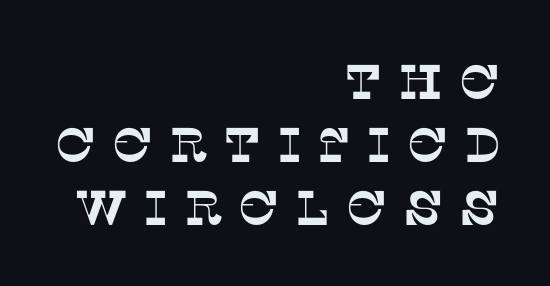
Q: Is the typeface a serif or a sans-serif typeface? A: Serif.
Q: Is the text underlined? A: No.
Q: How is the paragraph aligned? A: Right-aligned.
Q: Is the spacing between letters normal or unusually wide? A: Unusually wide.
Q: Is the spacing between lines tight, normal or loose? A: Normal.
Q: Width (condensed, normal, or wide)? A: Normal.
Q: Stroke contrast? A: Low.
Q: x-height? A: Large.
Q: Monospaced? A: No.
